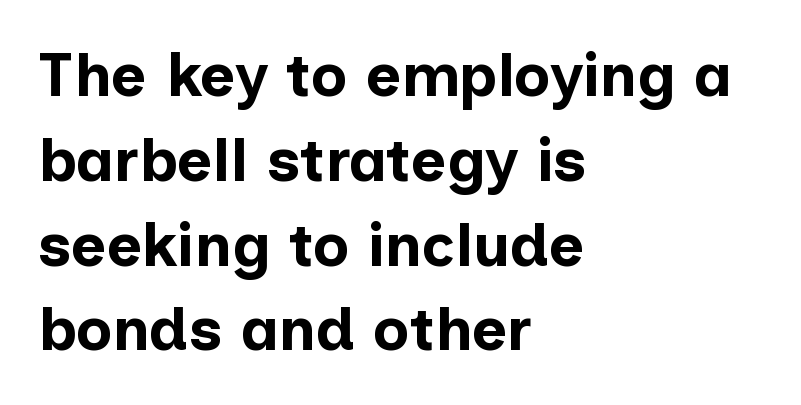
The image shows 61 px bold sans-serif type, upright; set left-aligned, normal line spacing (1.39x), normal letter spacing, not underlined; low stroke contrast and a medium x-height.
